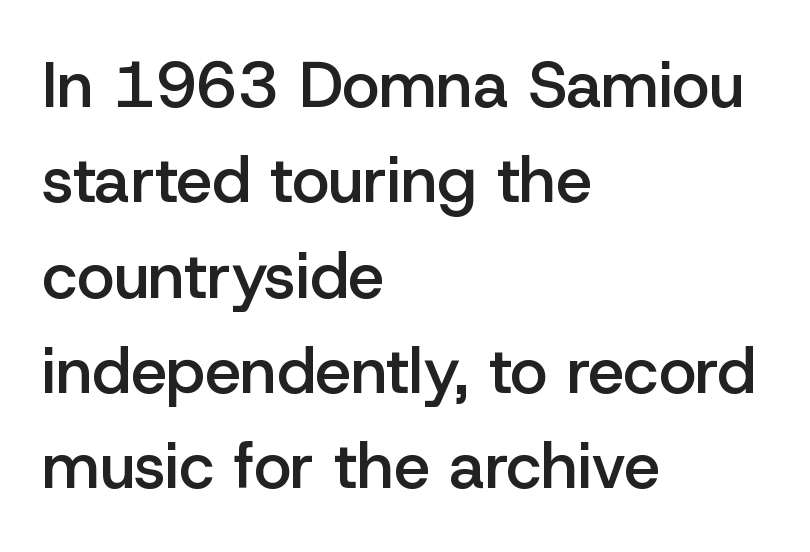
The letters stand upright; this is a roman face. The characters display no serif detailing; their extremities are plain. The rendering uses natural spacing where letterforms have individual widths. The strip under each line holds only bare page. How would I describe the line gaps? Plain and ordinary.
